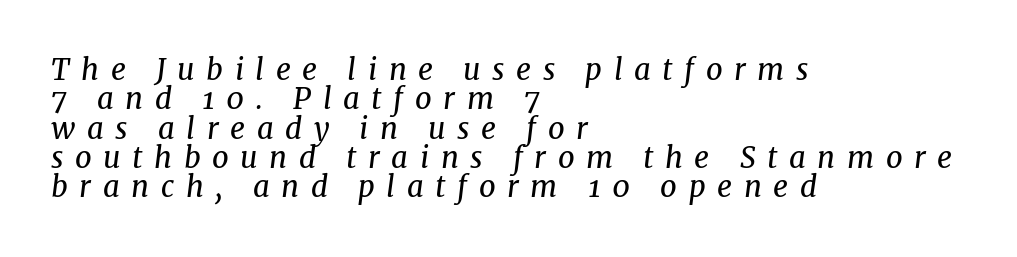
{"serif": "yes", "italic": "yes", "lean": "right", "slant_degrees": 8, "bold": "no", "weight": "regular", "width": "normal", "stroke_contrast": "medium", "x_height": "medium", "monospaced": "no", "underline": "no", "align": "left", "line_spacing": "tight", "line_spacing_ratio": 1.01, "letter_spacing": "wide", "letter_spacing_em": 0.4, "glyph_px": 29}
